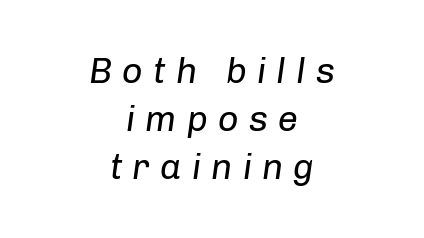
Descenders hang freely into open space. Tracking here is generous; glyphs stand well apart from one another. Rendered with sloped, italic letterforms. If you folded the block vertically in half, each line would mirror itself in length. Weight: regular or lighter. What's the leading like? Ordinary, nothing unusual.
